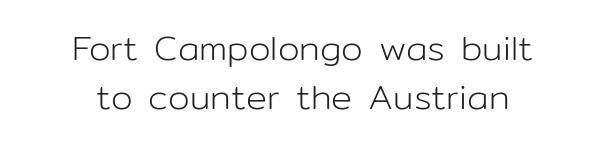
Q: Is the text bold? A: No.
Q: Is the text italic (slanted)? A: No, it is upright.
Q: Is the typeface a serif or a sans-serif typeface? A: Sans-serif.
Q: Is the text underlined? A: No.
Q: How is the paragraph aligned? A: Centered.
Q: Is the spacing between letters normal or unusually wide? A: Normal.
Q: Is the spacing between lines tight, normal or loose? A: Normal.
Q: Width (condensed, normal, or wide)? A: Normal.
Q: Stroke contrast? A: Low.
Q: x-height? A: Medium.
Q: Monospaced? A: No.
